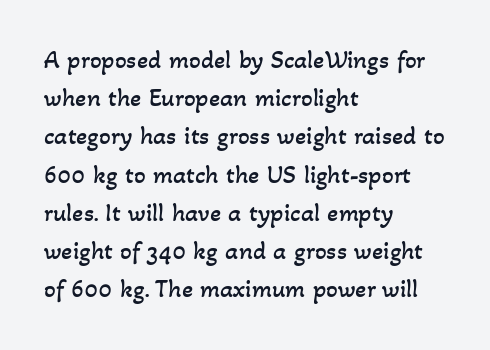
The image shows 26 px text type; set left-aligned, normal line spacing (1.47x), normal letter spacing, not underlined.
